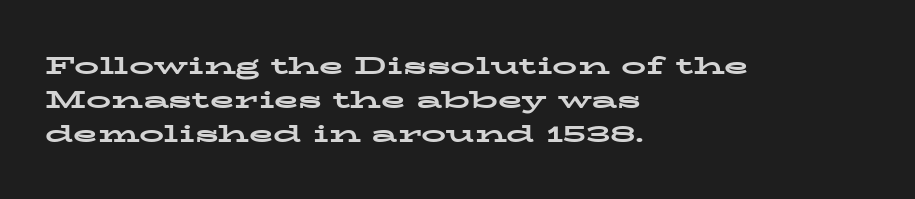
{"italic": "no", "bold": "yes", "underline": "no", "align": "left", "line_spacing": "normal", "line_spacing_ratio": 1.37, "letter_spacing": "normal", "letter_spacing_em": 0.0, "glyph_px": 25}
